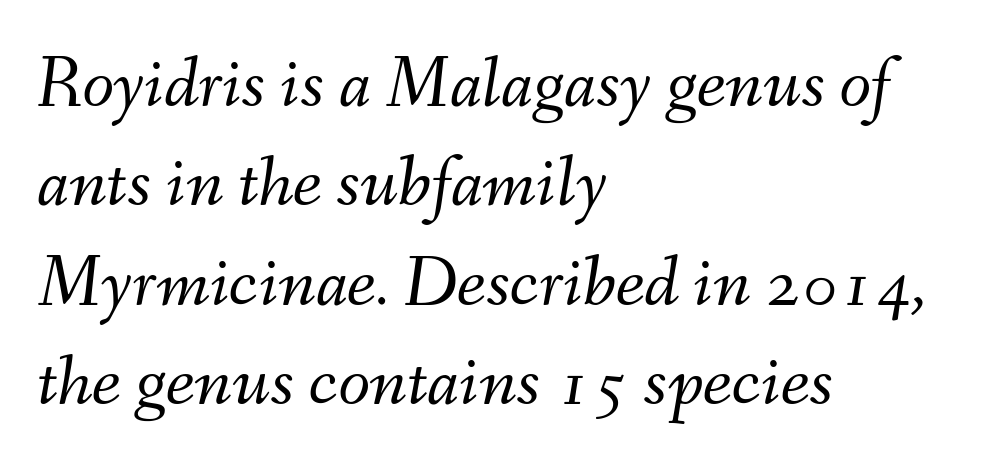
The designer left line spacing at the default. In terms of posture, this sample is oblique. Reading down the block, your eye returns to a fixed left position each line. Is this a fixed-width face? No — the glyphs have proportional, varying widths.
